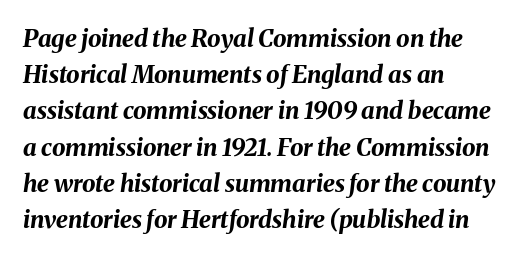
The image shows 24 px bold type, italic (leaning right); set left-aligned, normal line spacing (1.51x), normal letter spacing, not underlined.
